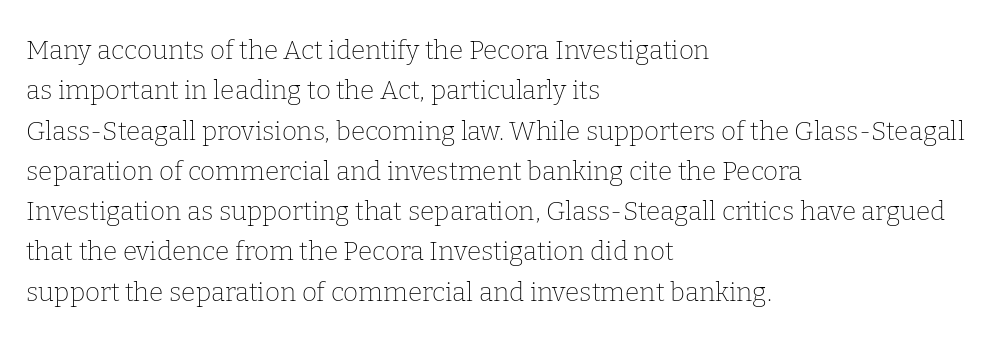
Check the space under the baseline: it is left empty. The type sits square on the baseline with zero lean. Line spacing here is normal. Casual observation: everything's shoved over to the left. Honestly, the letter spacing is just normal — you wouldn't notice it.
